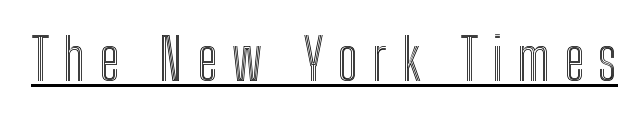
Underline: present. Tracking here is generous; glyphs stand well apart from one another. The lettering stays uniformly vertical, giving the passage a roman look. Think of a printed novel: that variable character pitch is what you see here.
